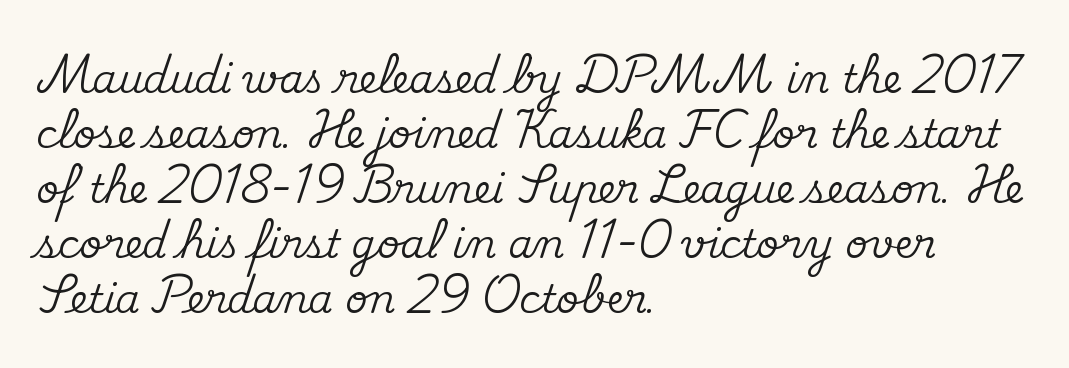
The image shows 39 px serif type; set left-aligned, normal line spacing (1.41x), normal letter spacing, not underlined; medium stroke contrast and a small x-height.
